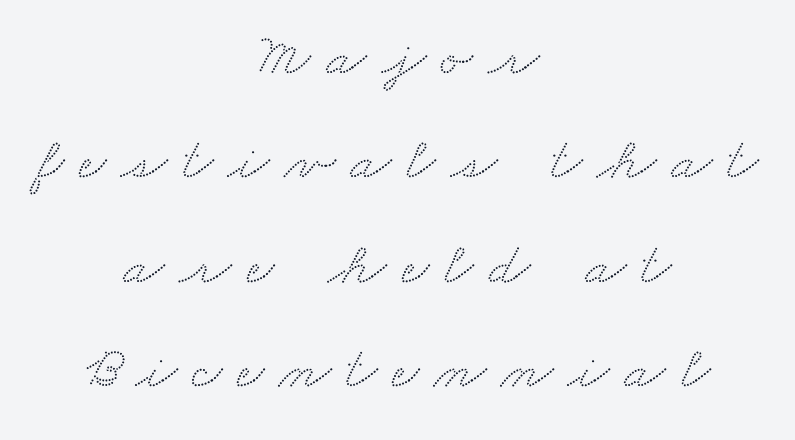
The image shows 60 px wide serif type; set centered, line spacing 1.74x, unusually wide letter spacing (+0.25 em), not underlined; medium stroke contrast and a small x-height.
